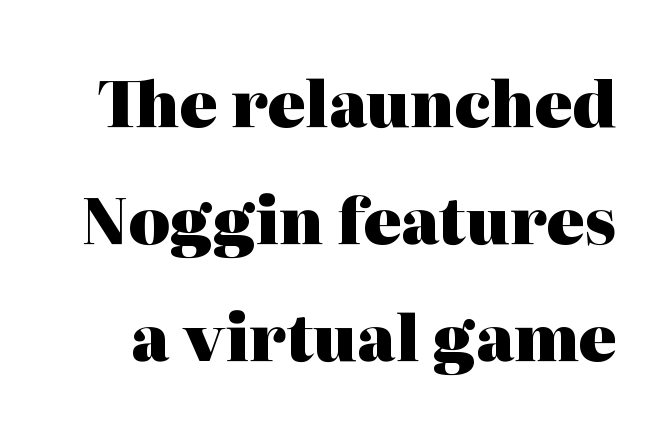
The image shows 63 px heavy serif type, upright; set line spacing 1.86x, normal letter spacing, not underlined; high stroke contrast and a medium x-height.
